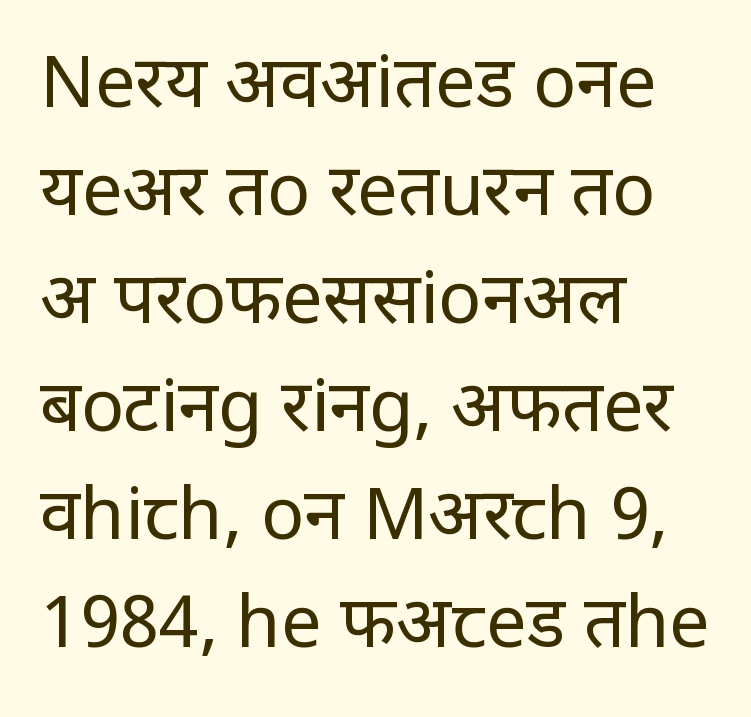
Upright lettering throughout. Proportional: the letters do not fall into vertical columns. Stroke thickness stays within the range of a standard reading face or lighter. Nobody drew a line under any word here. If you measured baseline to baseline, you'd find a middling distance. The lines in this sample share a left origin and differ only in where they stop.
